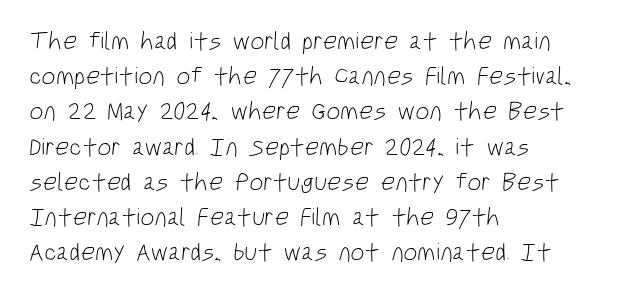
Q: Is the text bold? A: No.
Q: Is the text underlined? A: No.
Q: How is the paragraph aligned? A: Left-aligned.
Q: Is the spacing between letters normal or unusually wide? A: Normal.
Q: Is the spacing between lines tight, normal or loose? A: Normal.
